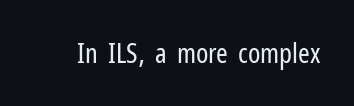
These lines are composed in type without serifs. Type without underlining. The letters advance in unequal steps, a hallmark of proportional type. Words appear dense and cohesive because spacing is normal.
